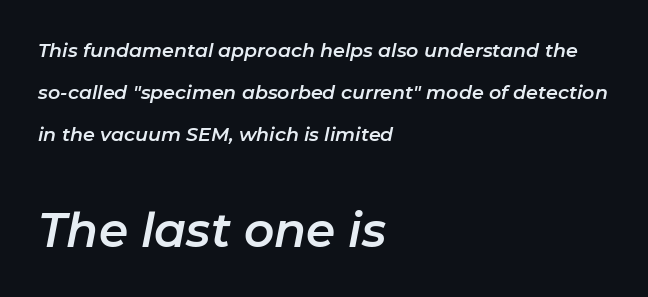
The following chunk of copy outweighs the initial chunk in type size. The passage shown is not underscored anywhere. Compared with a centered layout, this one pins lines to the left instead. Glyph-to-glyph distance matches everyday printed text.
